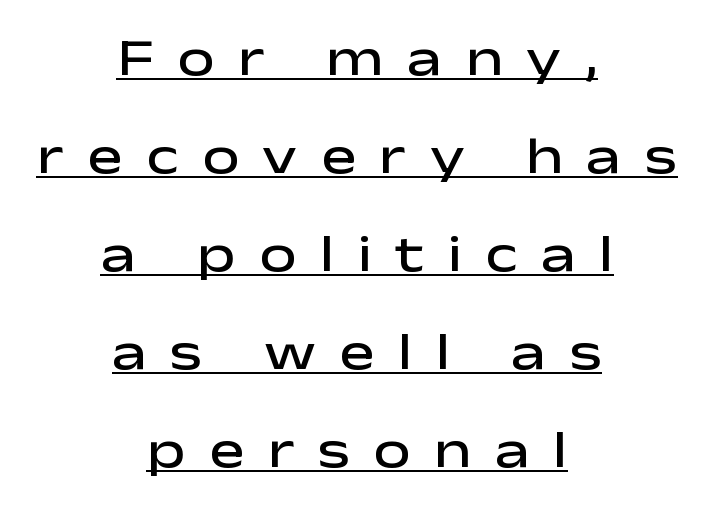
Q: Is the text bold? A: Semi-bold.
Q: Is the text italic (slanted)? A: No, it is upright.
Q: Is the typeface a serif or a sans-serif typeface? A: Sans-serif.
Q: Is the text underlined? A: Yes.
Q: How is the paragraph aligned? A: Centered.
Q: Is the spacing between letters normal or unusually wide? A: Unusually wide.
Q: Width (condensed, normal, or wide)? A: Wide.
Q: Stroke contrast? A: Low.
Q: x-height? A: Medium.
Q: Monospaced? A: No.
